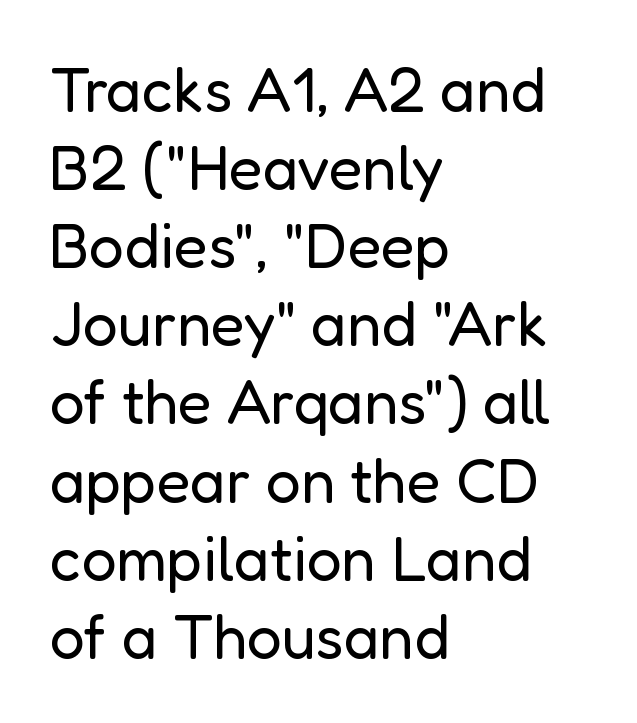
The zone under the glyphs is completely vacant. Stroke mass is kept to a normal reading level or below. The face used here is a sans, in the tradition of grotesques and geometrics. The rendering uses a moderate line-height, typical for paragraphs.
